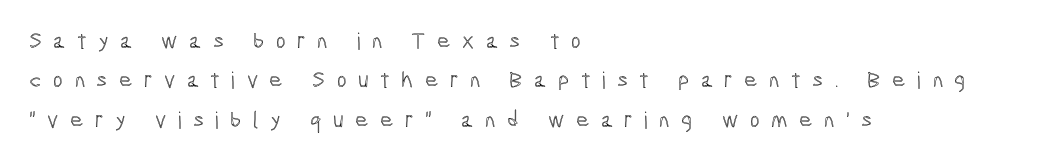
The image shows 23 px text type, upright; set left-aligned, line spacing 1.71x, unusually wide letter spacing (+0.5 em), not underlined.
